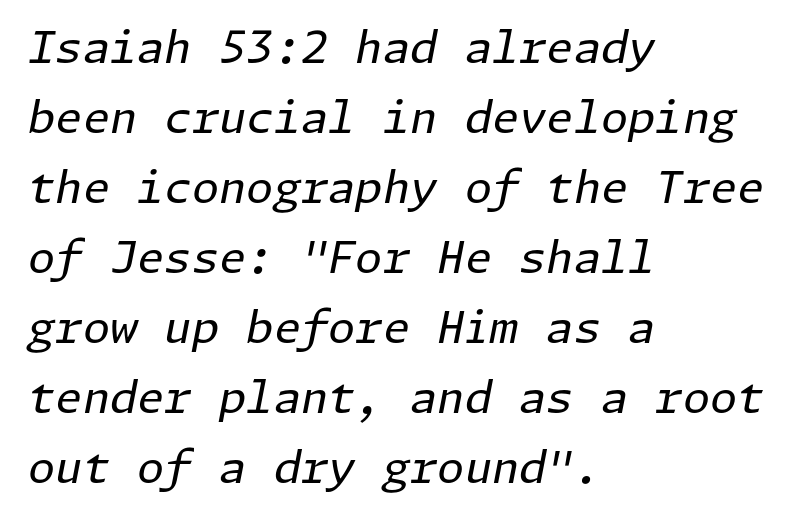
Q: Is the text bold? A: No.
Q: Is the text italic (slanted)? A: Yes, it leans right by about 11 degrees.
Q: Is the text underlined? A: No.
Q: How is the paragraph aligned? A: Left-aligned.
Q: Is the spacing between letters normal or unusually wide? A: Normal.
Q: Is the spacing between lines tight, normal or loose? A: Normal.
Q: Width (condensed, normal, or wide)? A: Normal.
Q: Stroke contrast? A: Low.
Q: x-height? A: Medium.
